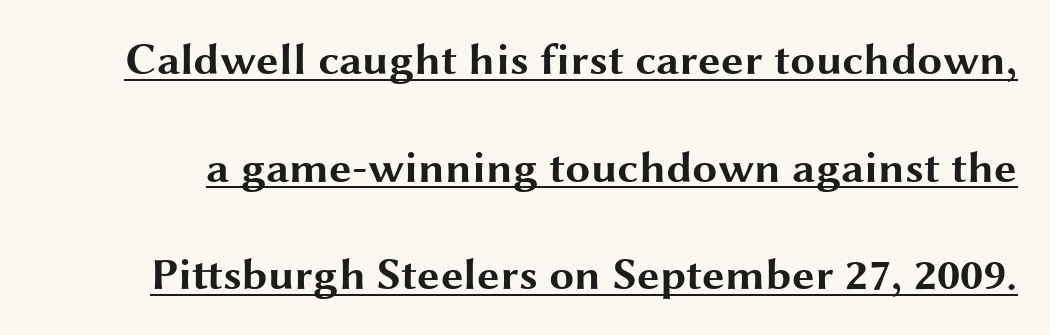
Ascenders rise straight up at ninety degrees. The words here are underlined. Think of a printed novel: that variable character pitch is what you see here. Vertically, the passage feels expansive, rows floating well apart. A dark, heavy texture on the line: the type is bold.
